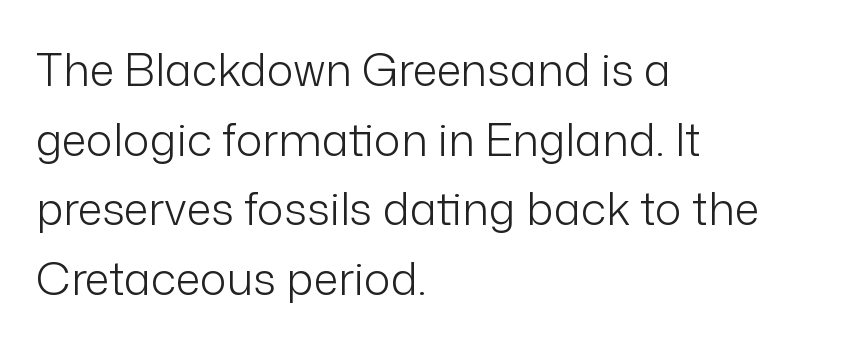
The image shows 45 px light sans-serif type, upright; set left-aligned, normal line spacing (1.55x), normal letter spacing, not underlined; low stroke contrast and a medium x-height.
